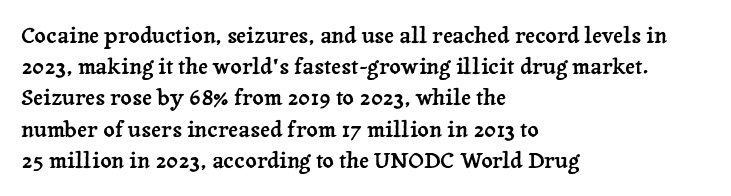
Nope, not italic — everything's standing straight. You could call the tracking neutral — neither tight nor loose. Descenders hang freely into open space. Vertical spacing — default. The compositor pushed each line to the left boundary.
